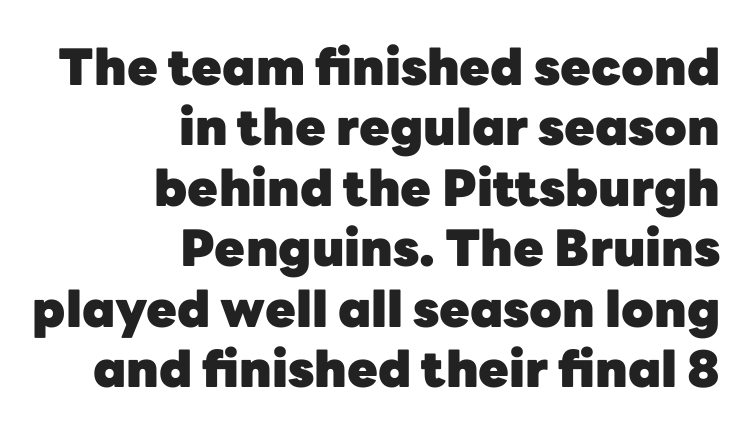
{"serif": "no", "italic": "no", "bold": "yes", "weight": "heavy", "width": "normal", "stroke_contrast": "low", "x_height": "medium", "monospaced": "no", "underline": "no", "align": "right", "line_spacing_ratio": 1.21, "letter_spacing": "normal", "letter_spacing_em": 0.0, "glyph_px": 50}
